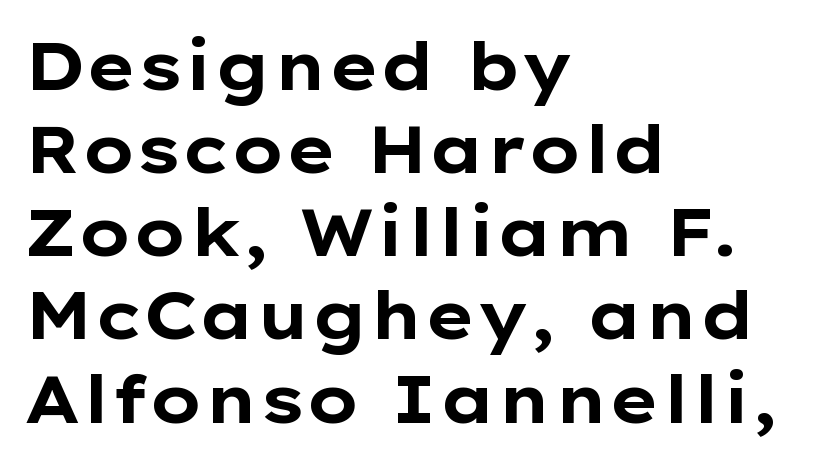
{"serif": "no", "italic": "no", "bold": "yes", "weight": "bold", "width": "wide", "stroke_contrast": "low", "x_height": "medium", "monospaced": "no", "underline": "no", "align": "left", "line_spacing": "normal", "line_spacing_ratio": 1.26, "letter_spacing": "normal", "letter_spacing_em": 0.0, "glyph_px": 66}
